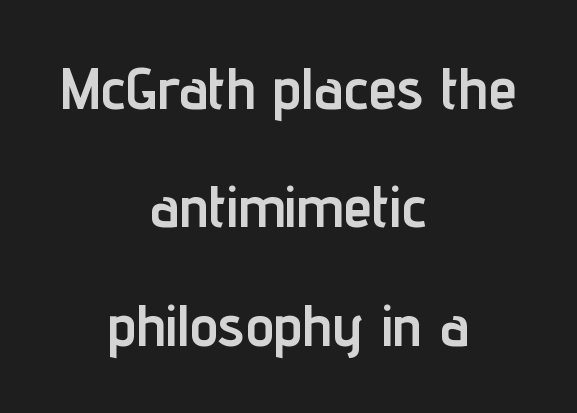
{"serif": "no", "italic": "no", "bold": "yes", "weight": "semibold", "width": "condensed", "stroke_contrast": "low", "x_height": "medium", "monospaced": "no", "underline": "no", "align": "center", "line_spacing": "loose", "line_spacing_ratio": 2.04, "letter_spacing": "normal", "letter_spacing_em": 0.0, "glyph_px": 58}
